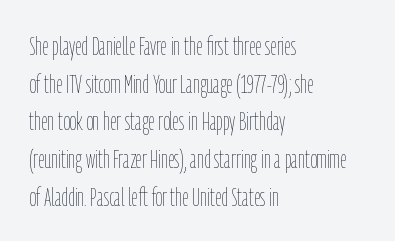
{"italic": "no", "bold": "no", "underline": "no", "align": "left", "line_spacing": "normal", "line_spacing_ratio": 1.45, "letter_spacing": "normal", "letter_spacing_em": 0.0, "glyph_px": 26}
